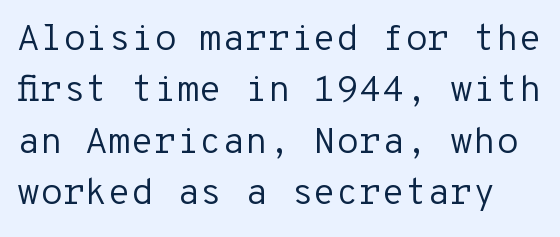
Q: Is the text bold? A: No.
Q: Is the text italic (slanted)? A: No, it is upright.
Q: Is the typeface a serif or a sans-serif typeface? A: Sans-serif.
Q: Is the text underlined? A: No.
Q: Is the spacing between letters normal or unusually wide? A: Normal.
Q: Is the spacing between lines tight, normal or loose? A: Normal.
Q: Width (condensed, normal, or wide)? A: Normal.
Q: Stroke contrast? A: Low.
Q: x-height? A: Medium.
Q: Monospaced? A: Yes.
